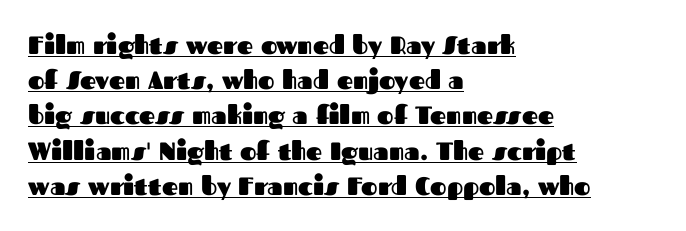
{"italic": "no", "bold": "yes", "underline": "yes", "align": "left", "line_spacing": "normal", "line_spacing_ratio": 1.41, "letter_spacing": "normal", "letter_spacing_em": 0.0, "glyph_px": 25}
